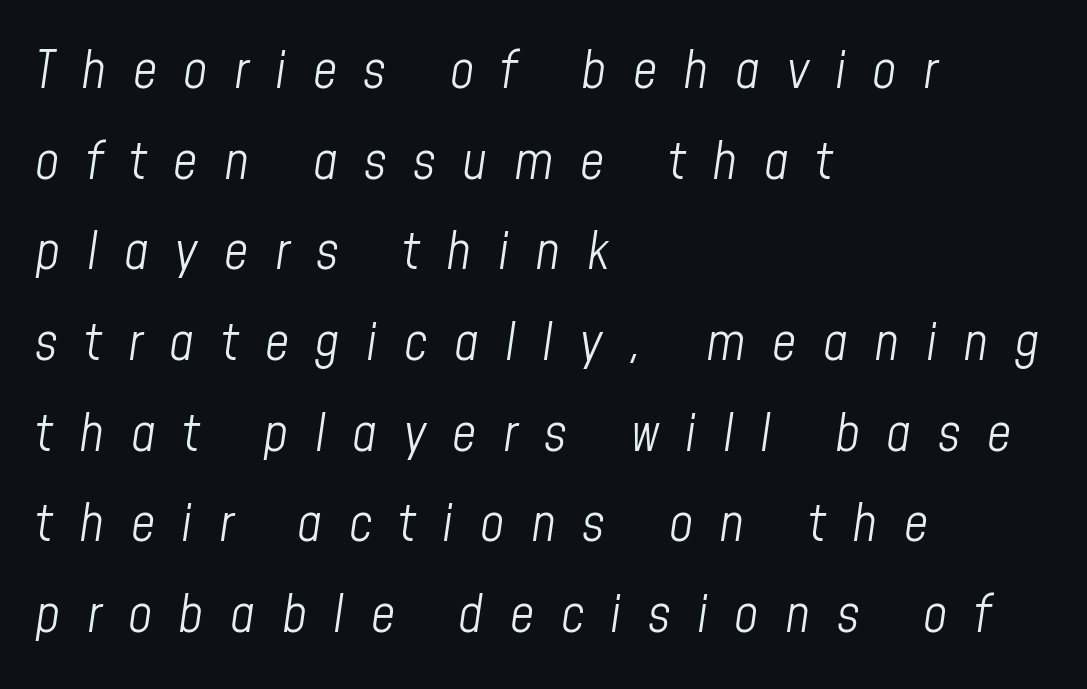
{"italic": "yes", "lean": "right", "slant_degrees": 8, "bold": "no", "weight": "light", "width": "condensed", "stroke_contrast": "low", "x_height": "medium", "monospaced": "no", "underline": "no", "align": "left", "line_spacing_ratio": 1.71, "letter_spacing": "wide", "letter_spacing_em": 0.5, "glyph_px": 53}
